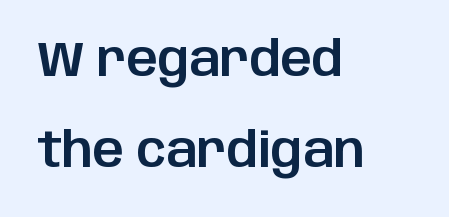
The image shows 49 px sans-serif type, upright; set left-aligned, line spacing 1.86x, normal letter spacing, not underlined; low stroke contrast and a large x-height.
